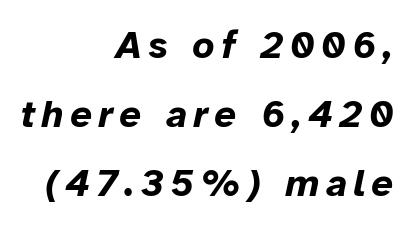
{"italic": "yes", "lean": "right", "slant_degrees": 12, "bold": "yes", "weight": "bold", "width": "normal", "stroke_contrast": "low", "x_height": "medium", "monospaced": "no", "underline": "no", "align": "right", "line_spacing_ratio": 1.81, "glyph_px": 38}
